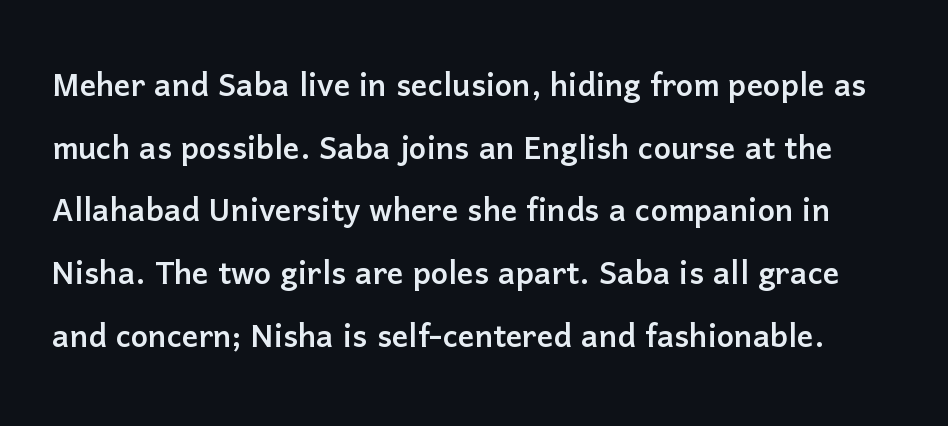
Q: Is the text italic (slanted)? A: No, it is upright.
Q: Is the typeface a serif or a sans-serif typeface? A: Sans-serif.
Q: Is the text underlined? A: No.
Q: Is the spacing between letters normal or unusually wide? A: Normal.
Q: Is the spacing between lines tight, normal or loose? A: Normal.
Q: Width (condensed, normal, or wide)? A: Normal.
Q: Stroke contrast? A: Low.
Q: x-height? A: Medium.
Q: Monospaced? A: No.
